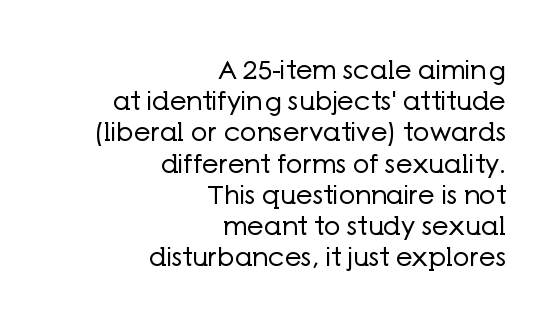
{"italic": "no", "bold": "no", "underline": "no", "align": "right", "line_spacing_ratio": 1.2, "letter_spacing": "normal", "letter_spacing_em": 0.0, "glyph_px": 26}
